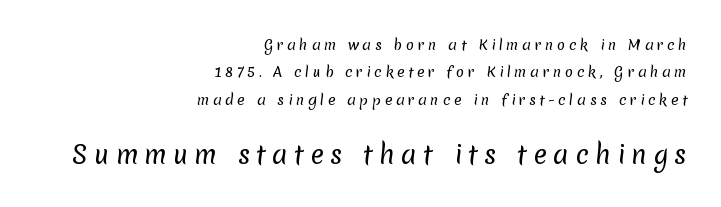
Q: Is the text bold? A: No.
Q: Is the text underlined? A: No.
Q: How is the paragraph aligned? A: Right-aligned.
Q: Is the spacing between letters normal or unusually wide? A: Unusually wide.
Q: Is the spacing between lines tight, normal or loose? A: Loose.
Q: Which block of text is set in a larger size, the first (top) or the second (bottom)? A: The second (bottom) one.
